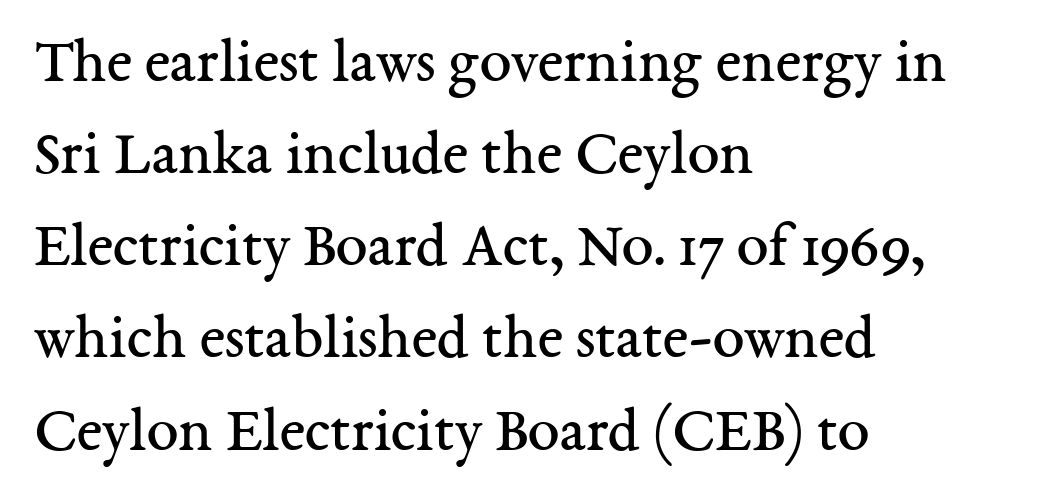
Letterform terminals end in serifs throughout the passage. Each letter keeps its own natural width here, so spacing adapts to shape. The passage shown is not bold in any degree. Unlike italic type, these characters show no tilt at all. Letters rest on an invisible, unmarked baseline.
